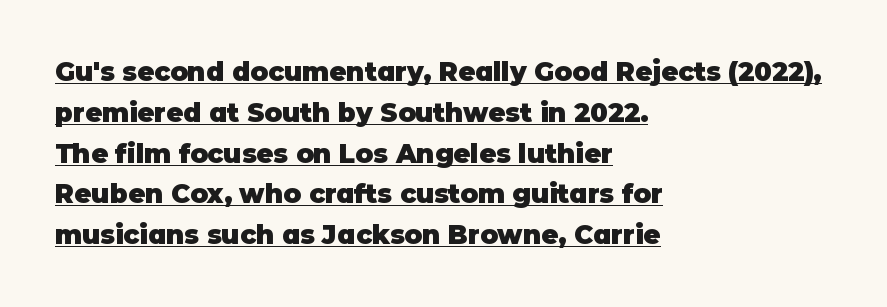
The image shows 26 px bold type, upright; set left-aligned, normal line spacing (1.57x), normal letter spacing, underlined.
